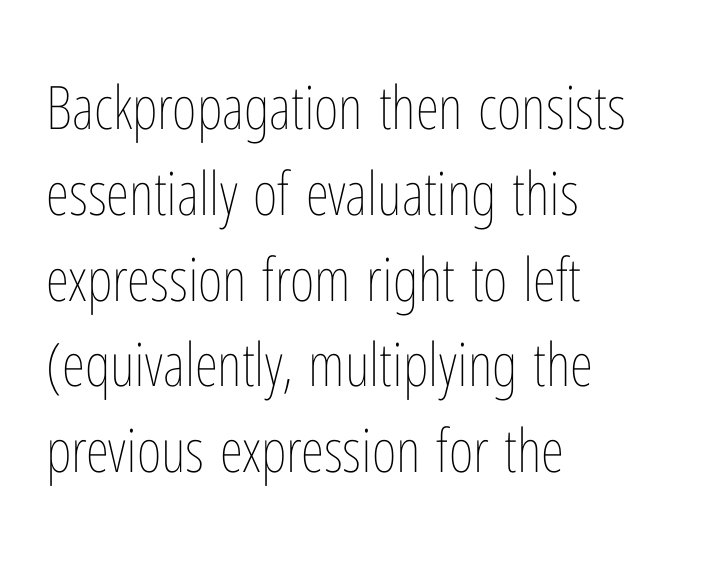
The image shows 60 px thin, condensed type, upright; set left-aligned, normal line spacing (1.43x), normal letter spacing, not underlined; low stroke contrast and a medium x-height.
